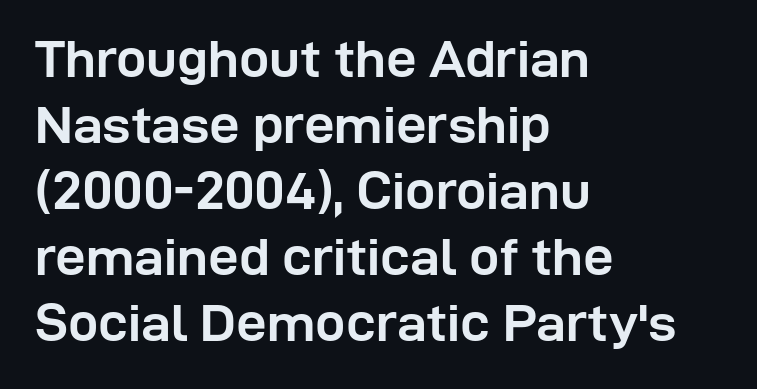
The image shows 54 px semibold sans-serif type, upright; set left-aligned, line spacing 1.22x, normal letter spacing, not underlined; low stroke contrast and a medium x-height.
